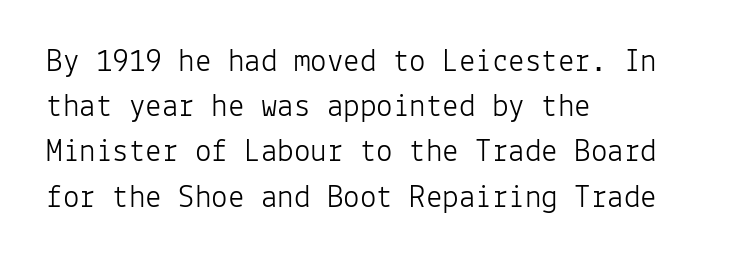
The image shows 33 px light sans-serif type, upright, monospaced; set left-aligned, normal line spacing (1.37x), normal letter spacing, not underlined; low stroke contrast and a medium x-height.
